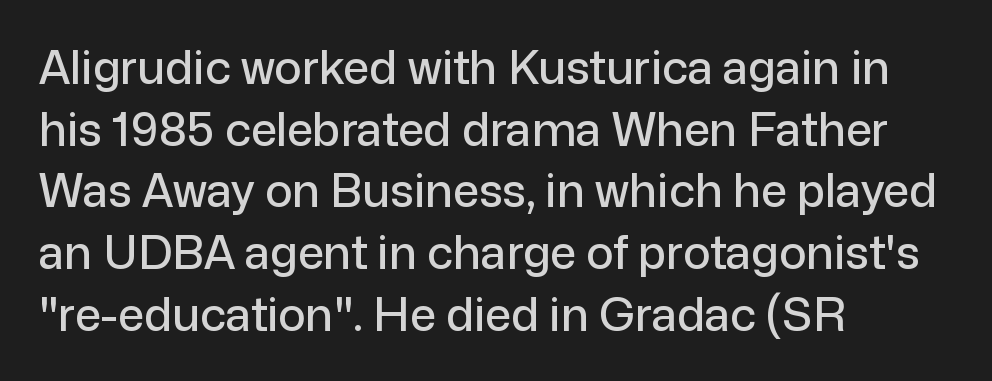
{"serif": "no", "italic": "no", "width": "normal", "stroke_contrast": "low", "x_height": "medium", "monospaced": "no", "underline": "no", "align": "left", "line_spacing": "normal", "line_spacing_ratio": 1.34, "letter_spacing": "normal", "letter_spacing_em": 0.0, "glyph_px": 46}
